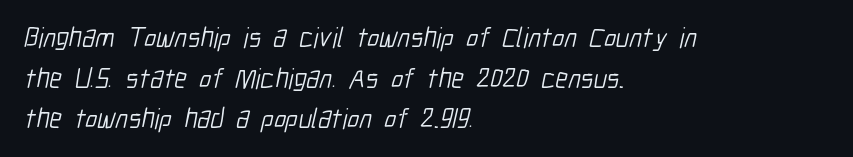
Notice how descenders clear the ascenders below comfortably — that's standard leading. All the whitespace from short lines collects on the right. Spacing verdict: proportional, widths tailored to each character. Weight: in the light-to-regular range. Bare-footed words on every line.
